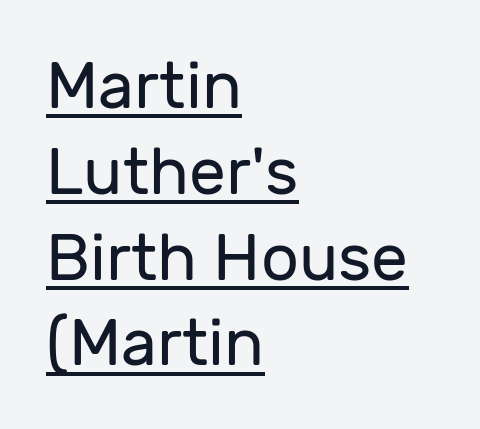
Compared with a centered layout, this one pins lines to the left instead. Nothing unusual about the tracking: characters are spaced as the font intends. How would I describe the line gaps? Plain and ordinary. No chunkiness to these letters — they're not bold. What decoration does the sample have? An underline.
